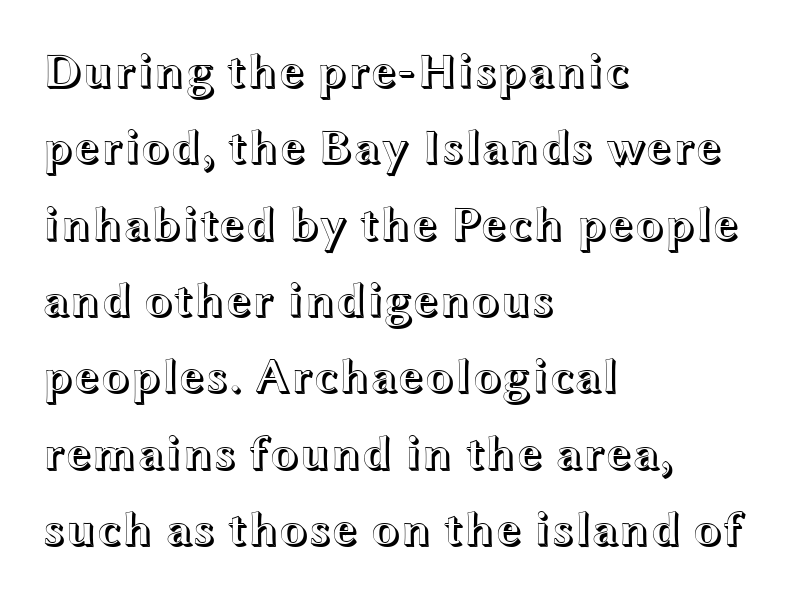
{"italic": "no", "width": "wide", "x_height": "medium", "monospaced": "no", "underline": "no", "align": "left", "line_spacing": "normal", "line_spacing_ratio": 1.59, "letter_spacing": "normal", "letter_spacing_em": 0.0, "glyph_px": 48}
